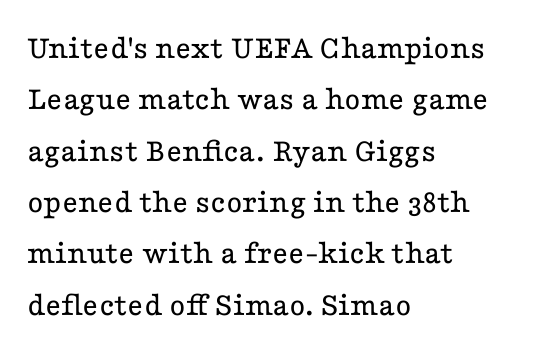
The image shows 34 px regular-weight, wide serif type, upright; set left-aligned, normal line spacing (1.51x), normal letter spacing, not underlined; low stroke contrast and a medium x-height.
